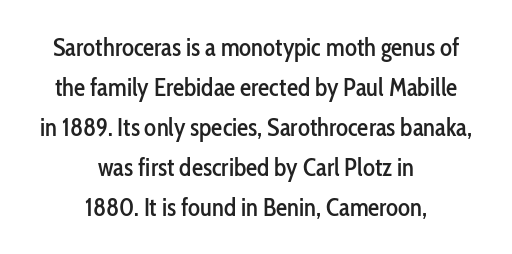
Q: Is the text italic (slanted)? A: No, it is upright.
Q: Is the text underlined? A: No.
Q: How is the paragraph aligned? A: Centered.
Q: Is the spacing between letters normal or unusually wide? A: Normal.
Q: Is the spacing between lines tight, normal or loose? A: Normal.
